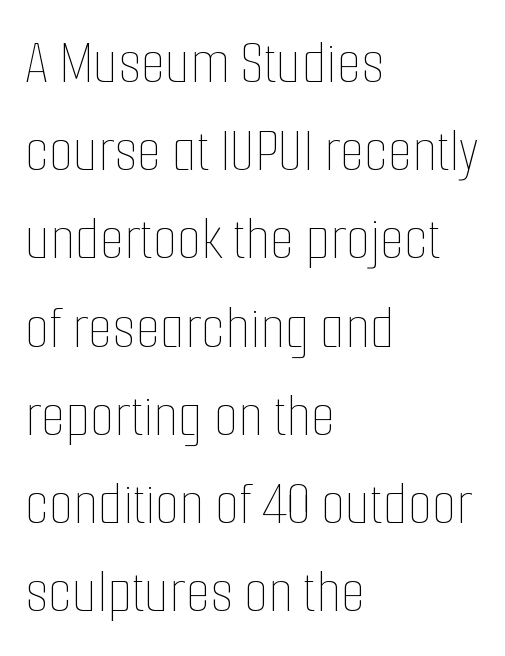
The image shows 63 px thin, condensed type, upright; set left-aligned, normal line spacing (1.4x), normal letter spacing, not underlined; low stroke contrast and a medium x-height.
